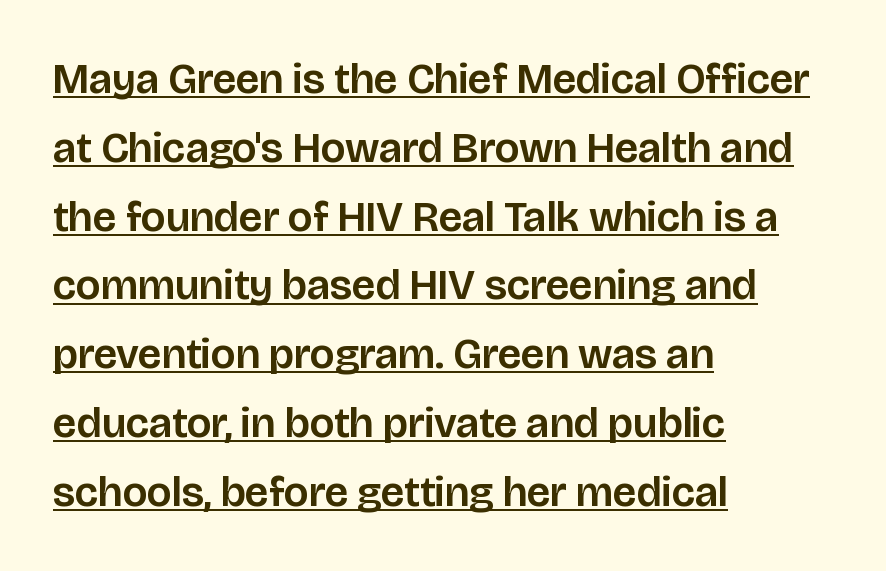
Q: Is the text italic (slanted)? A: No, it is upright.
Q: Is the typeface a serif or a sans-serif typeface? A: Sans-serif.
Q: Is the text underlined? A: Yes.
Q: How is the paragraph aligned? A: Left-aligned.
Q: Is the spacing between letters normal or unusually wide? A: Normal.
Q: Is the spacing between lines tight, normal or loose? A: Normal.
Q: Width (condensed, normal, or wide)? A: Normal.
Q: Stroke contrast? A: Low.
Q: x-height? A: Large.
Q: Monospaced? A: No.
